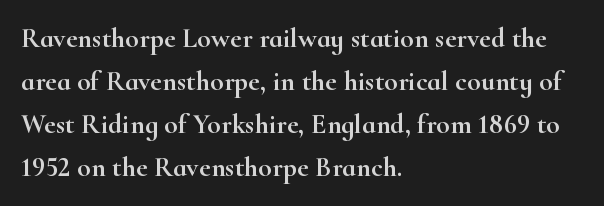
The image shows 28 px wide serif type, upright; set left-aligned, normal line spacing (1.53x), normal letter spacing, not underlined; high stroke contrast and a small x-height.
